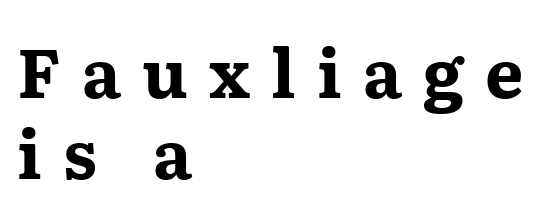
Q: Is the text bold? A: Yes.
Q: Is the text italic (slanted)? A: No, it is upright.
Q: Is the typeface a serif or a sans-serif typeface? A: Serif.
Q: Is the text underlined? A: No.
Q: How is the paragraph aligned? A: Left-aligned.
Q: Is the spacing between letters normal or unusually wide? A: Unusually wide.
Q: Width (condensed, normal, or wide)? A: Wide.
Q: Stroke contrast? A: Medium.
Q: x-height? A: Medium.
Q: Monospaced? A: No.
